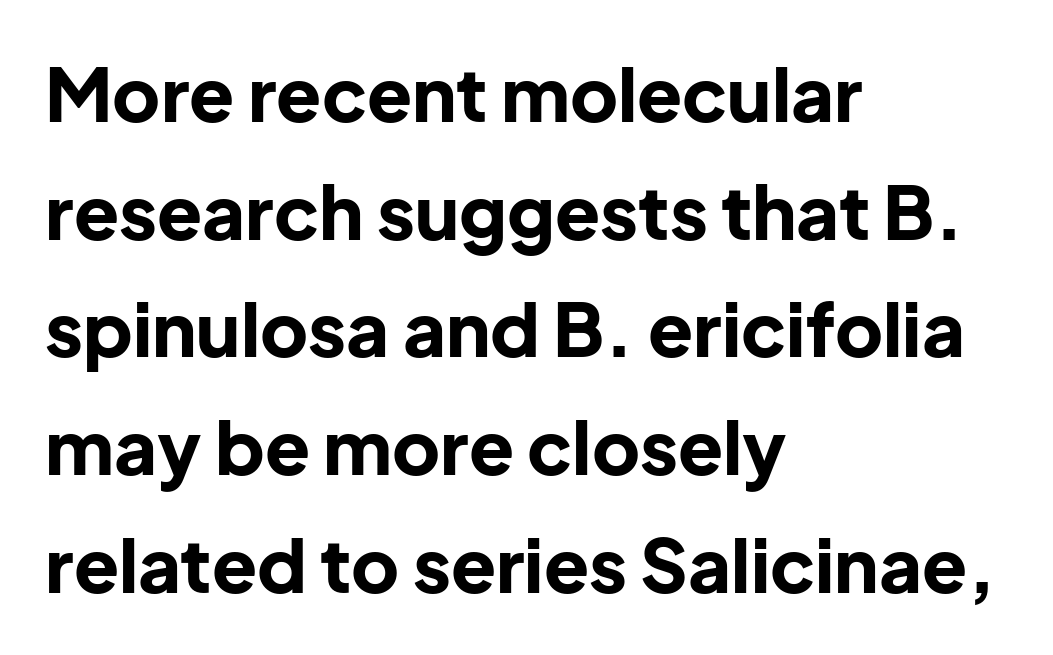
Every row of glyphs begins at an identical x-position on the left. Heavy-handed strokes throughout: this text is bold. Between one letter and the next there's only the usual sliver of space. I'd call this a sans setting — the letters go barefoot. When letters stand straight like this, we call the style roman or upright.
